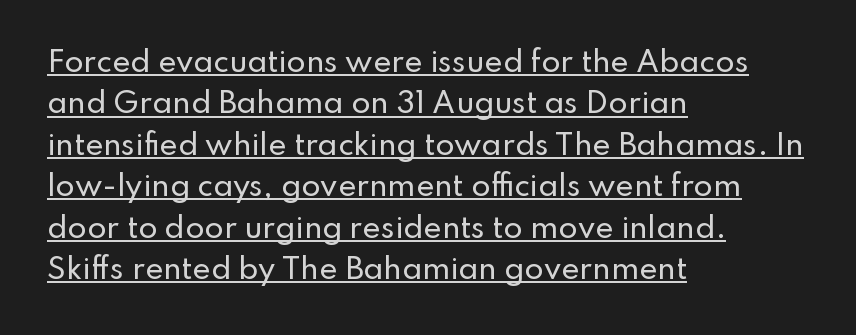
Evenly set lines give the paragraph a standard silhouette. The gaps between neighbouring characters are ordinary and unremarkable. Font category for this specimen: sans-serif. Ascenders rise straight up at ninety degrees.
